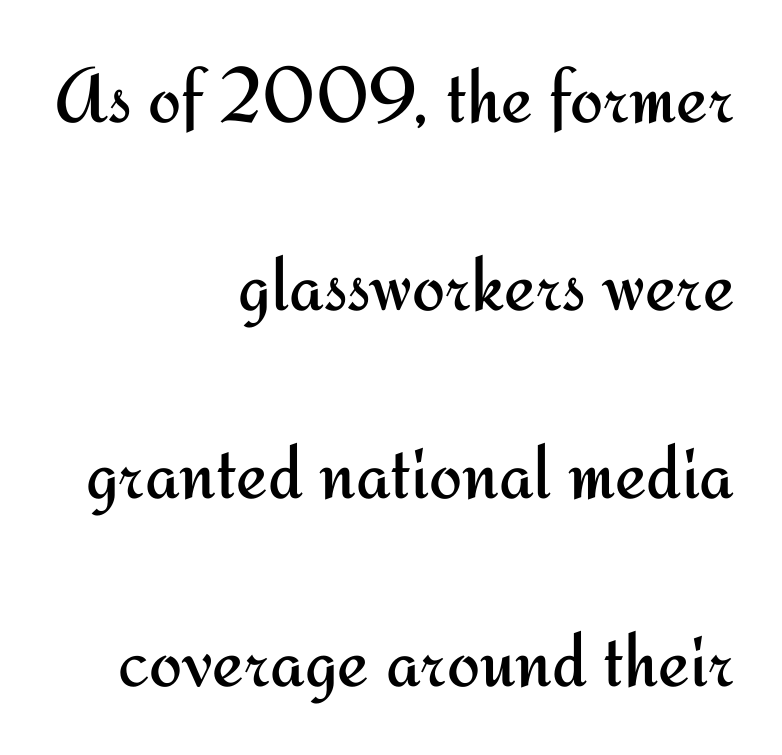
Is the stroke heavy? The answer is a plain regular-or-lighter. Do the characters align in a grid? No, the font is proportional. The gaps between neighbouring characters are ordinary and unremarkable. The text block is weighted toward the right margin, trailing off unevenly leftward. Grotesque or geometric, the face here clearly has no serifs.
